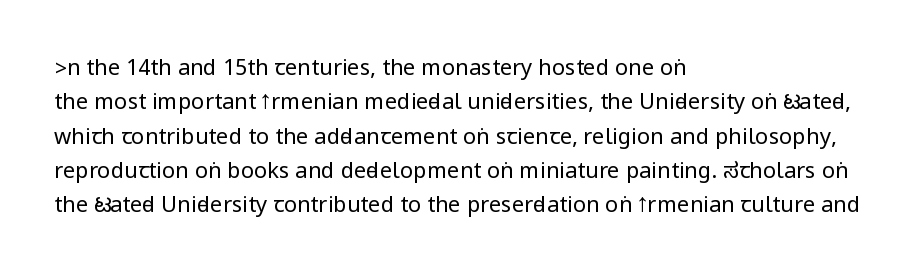
{"italic": "no", "bold": "no", "underline": "no", "align": "left", "line_spacing": "normal", "line_spacing_ratio": 1.56, "letter_spacing": "normal", "letter_spacing_em": 0.0, "glyph_px": 22}
